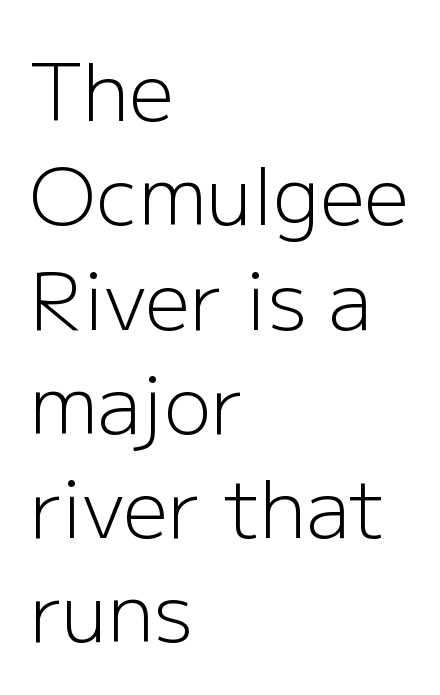
Q: Is the text bold? A: No.
Q: Is the text italic (slanted)? A: No, it is upright.
Q: Is the typeface a serif or a sans-serif typeface? A: Sans-serif.
Q: Is the text underlined? A: No.
Q: How is the paragraph aligned? A: Left-aligned.
Q: Is the spacing between letters normal or unusually wide? A: Normal.
Q: Is the spacing between lines tight, normal or loose? A: Normal.
Q: Width (condensed, normal, or wide)? A: Normal.
Q: Stroke contrast? A: Low.
Q: x-height? A: Medium.
Q: Monospaced? A: No.
